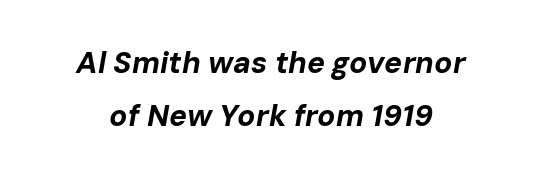
The image shows 30 px bold type, italic (leaning right); set line spacing 1.77x, normal letter spacing, not underlined; low stroke contrast and a medium x-height.
